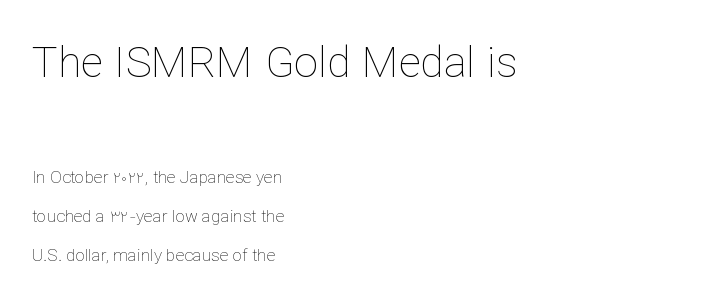
The lines are spread far apart with generous leading. The zone under the glyphs is completely vacant. Looks like regular typesetting: each glyph gets only the width it needs. Each stroke keeps to a modest, everyday thickness or less.
